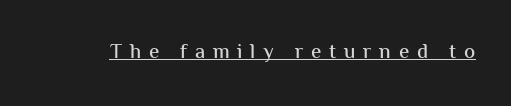
Q: Is the text italic (slanted)? A: No, it is upright.
Q: Is the text underlined? A: Yes.
Q: Is the spacing between letters normal or unusually wide? A: Unusually wide.
